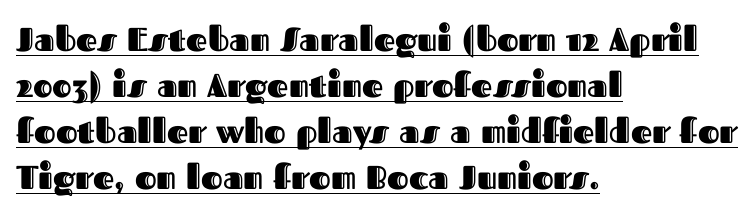
Q: Is the text italic (slanted)? A: No, it is upright.
Q: Is the text underlined? A: Yes.
Q: How is the paragraph aligned? A: Left-aligned.
Q: Is the spacing between letters normal or unusually wide? A: Normal.
Q: Is the spacing between lines tight, normal or loose? A: Normal.
Q: Width (condensed, normal, or wide)? A: Normal.
Q: x-height? A: Medium.
Q: Monospaced? A: No.
